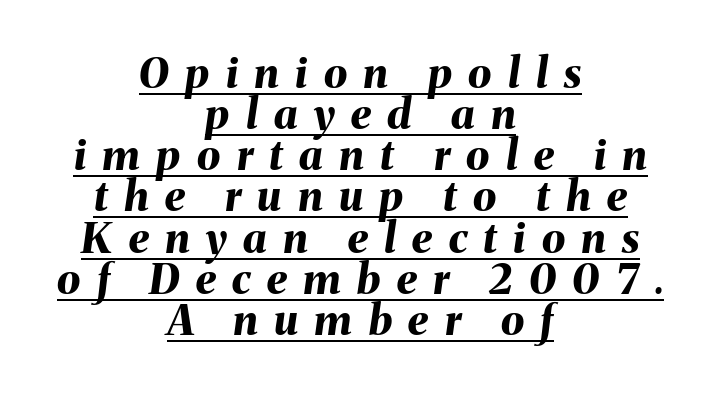
Underlined type. Caption: bold face, heavy strokes. A typesetter would mark this as italic. The passage shown has open, widely tracked lettering throughout.
